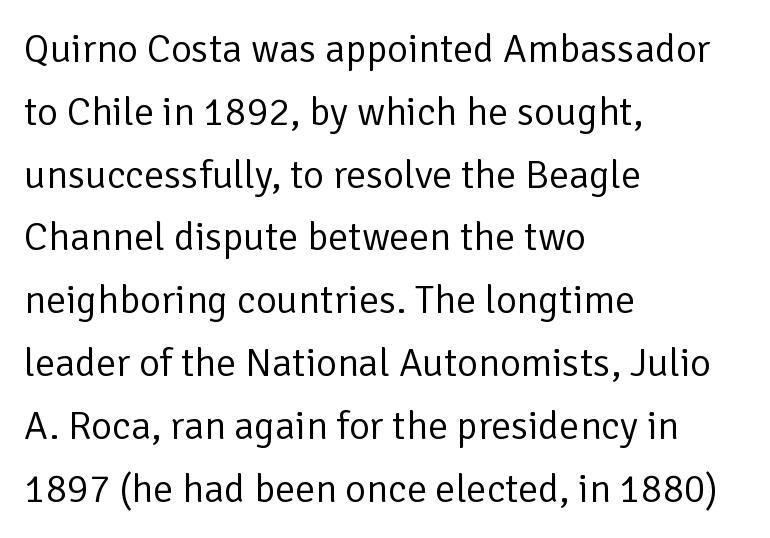
The image shows 40 px regular-weight sans-serif type, upright; set left-aligned, normal line spacing (1.57x), normal letter spacing, not underlined; low stroke contrast and a medium x-height.
